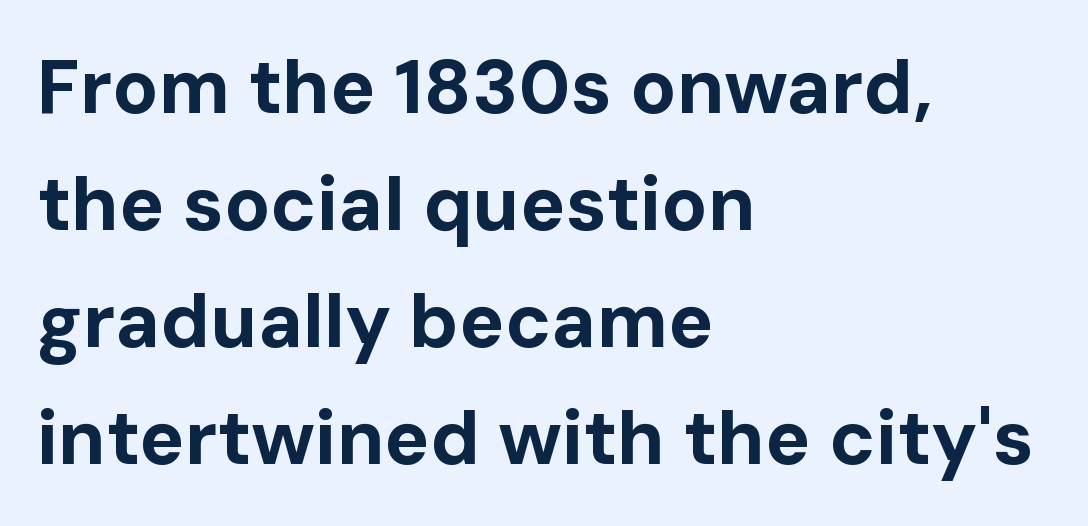
{"serif": "no", "italic": "no", "bold": "yes", "weight": "bold", "width": "normal", "stroke_contrast": "low", "x_height": "medium", "monospaced": "no", "underline": "no", "align": "left", "line_spacing": "normal", "line_spacing_ratio": 1.54, "letter_spacing": "normal", "letter_spacing_em": 0.0, "glyph_px": 76}
